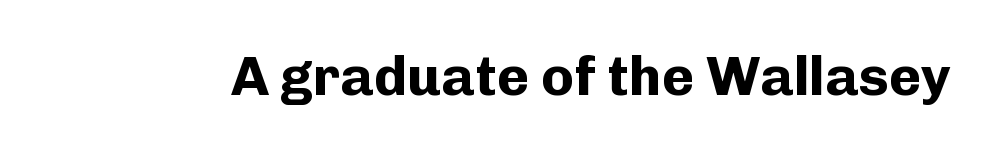
{"serif": "no", "italic": "no", "bold": "yes", "weight": "bold", "width": "normal", "stroke_contrast": "low", "x_height": "medium", "monospaced": "no", "underline": "no", "letter_spacing": "normal", "letter_spacing_em": 0.0, "glyph_px": 55}
